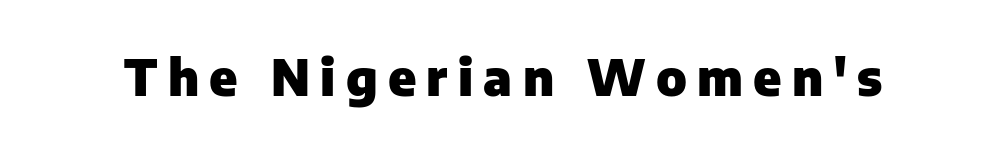
{"serif": "no", "italic": "no", "bold": "yes", "weight": "heavy", "width": "normal", "stroke_contrast": "low", "x_height": "medium", "monospaced": "no", "underline": "no", "letter_spacing": "wide", "letter_spacing_em": 0.21, "glyph_px": 49}
